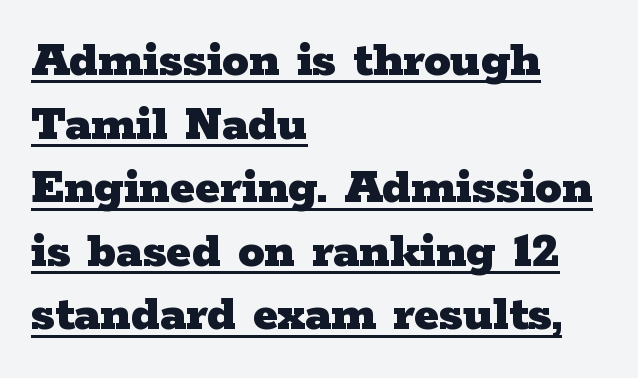
Q: Is the text bold? A: Yes.
Q: Is the text italic (slanted)? A: No, it is upright.
Q: Is the typeface a serif or a sans-serif typeface? A: Serif.
Q: Is the text underlined? A: Yes.
Q: How is the paragraph aligned? A: Left-aligned.
Q: Is the spacing between letters normal or unusually wide? A: Normal.
Q: Width (condensed, normal, or wide)? A: Wide.
Q: Stroke contrast? A: Low.
Q: x-height? A: Medium.
Q: Monospaced? A: No.
